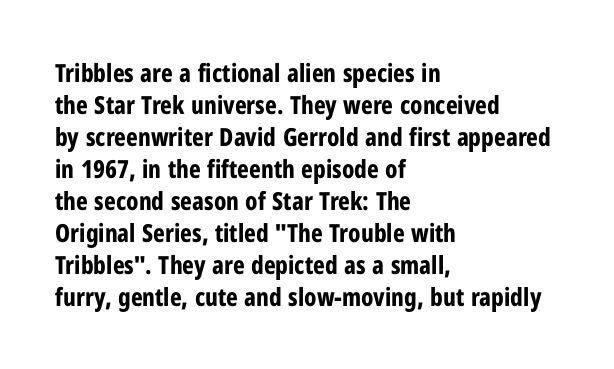
Q: Is the text bold? A: Yes.
Q: Is the text italic (slanted)? A: No, it is upright.
Q: Is the text underlined? A: No.
Q: How is the paragraph aligned? A: Left-aligned.
Q: Is the spacing between letters normal or unusually wide? A: Normal.
Q: Is the spacing between lines tight, normal or loose? A: Normal.
